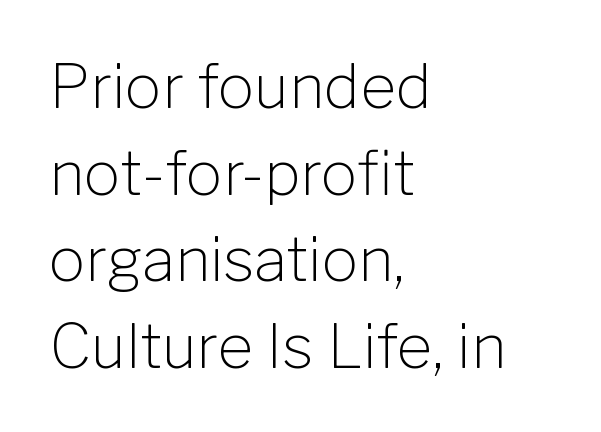
Q: Is the text bold? A: No.
Q: Is the text italic (slanted)? A: No, it is upright.
Q: Is the typeface a serif or a sans-serif typeface? A: Sans-serif.
Q: Is the text underlined? A: No.
Q: How is the paragraph aligned? A: Left-aligned.
Q: Is the spacing between letters normal or unusually wide? A: Normal.
Q: Is the spacing between lines tight, normal or loose? A: Normal.
Q: Width (condensed, normal, or wide)? A: Normal.
Q: Stroke contrast? A: Low.
Q: x-height? A: Medium.
Q: Monospaced? A: No.
